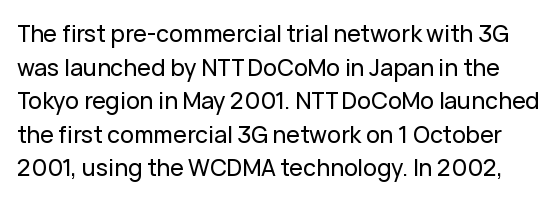
Ascenders rise straight up at ninety degrees. If you measured baseline to baseline, you'd find a middling distance. Caption: standard tracking, unaltered. Check under the words: just untouched page.
